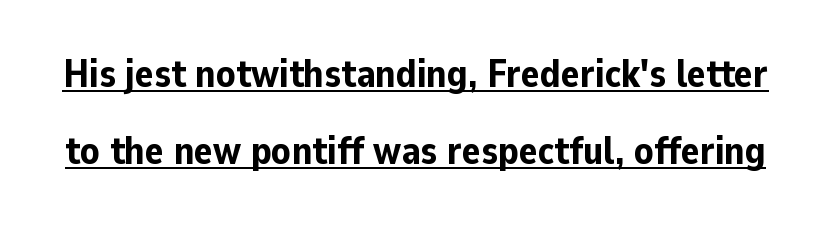
Typographic density is high because the face is bold. The vertical gap from one line to the next is large. Like a heading marked for emphasis, these lines bear an underscore. Note the varied advance widths — an 'i' is clearly narrower than an 'm'.
